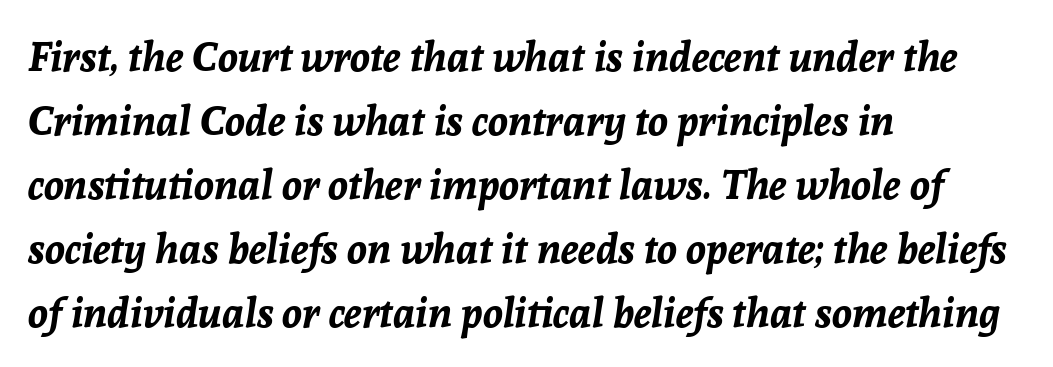
{"italic": "yes", "lean": "right", "slant_degrees": 8, "bold": "yes", "weight": "bold", "width": "normal", "stroke_contrast": "low", "x_height": "medium", "monospaced": "no", "underline": "no", "align": "left", "line_spacing": "normal", "line_spacing_ratio": 1.56, "letter_spacing": "normal", "letter_spacing_em": 0.0, "glyph_px": 41}
